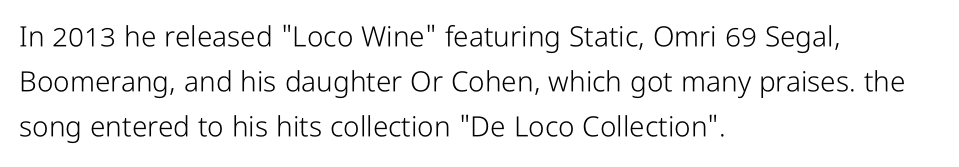
The image shows 28 px light, condensed sans-serif type, upright; set left-aligned, normal line spacing (1.6x), normal letter spacing, not underlined; low stroke contrast and a medium x-height.
